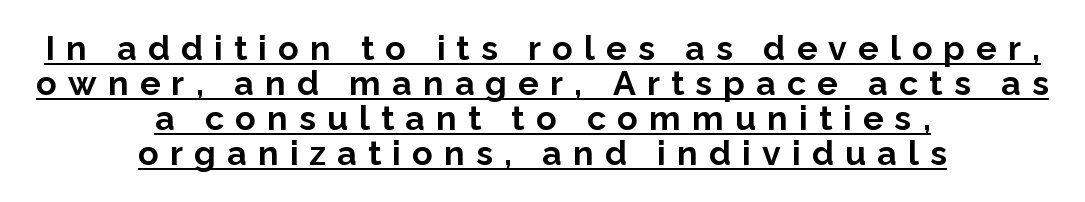
{"serif": "no", "italic": "no", "bold": "yes", "weight": "bold", "width": "normal", "stroke_contrast": "low", "x_height": "medium", "monospaced": "no", "underline": "yes", "align": "center", "line_spacing": "tight", "line_spacing_ratio": 1.03, "letter_spacing": "wide", "letter_spacing_em": 0.33, "glyph_px": 34}
